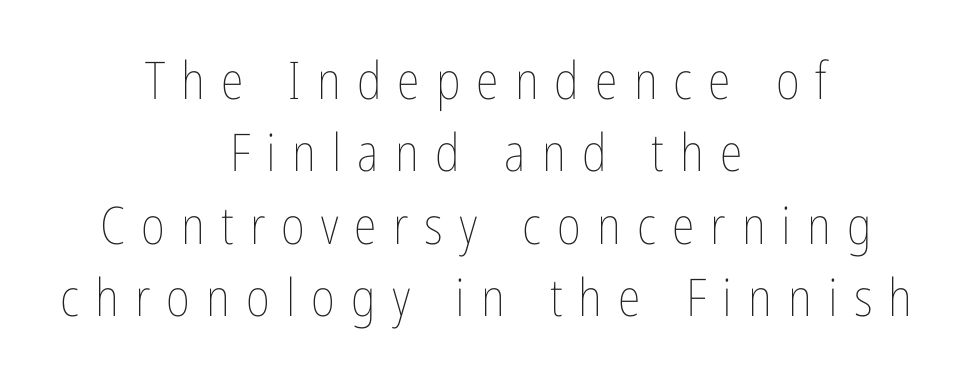
Is the letter spacing exaggerated? Yes — the characters are pushed far apart. Is there any slant? The stems are plumb. The passage shown is typed in a proportional face where columns would drift. A clean baseline with only descenders dipping below it.
